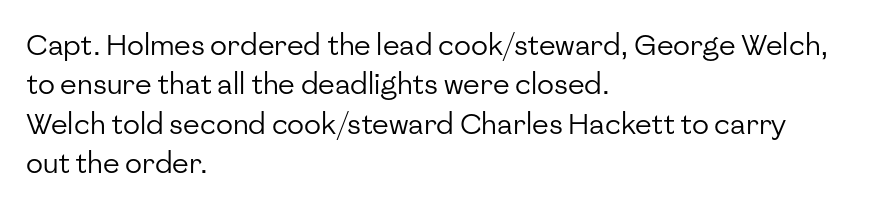
{"serif": "no", "italic": "no", "bold": "no", "weight": "regular", "width": "normal", "stroke_contrast": "low", "x_height": "medium", "monospaced": "no", "underline": "no", "align": "left", "line_spacing": "normal", "line_spacing_ratio": 1.41, "letter_spacing": "normal", "letter_spacing_em": 0.0, "glyph_px": 28}
